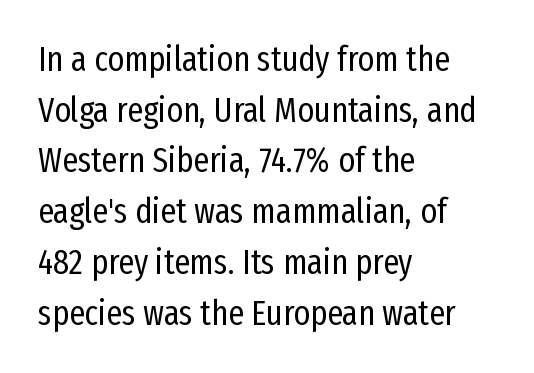
{"serif": "no", "italic": "no", "bold": "no", "weight": "regular", "width": "condensed", "stroke_contrast": "low", "x_height": "medium", "monospaced": "no", "underline": "no", "align": "left", "line_spacing": "normal", "line_spacing_ratio": 1.45, "letter_spacing": "normal", "letter_spacing_em": 0.0, "glyph_px": 35}
